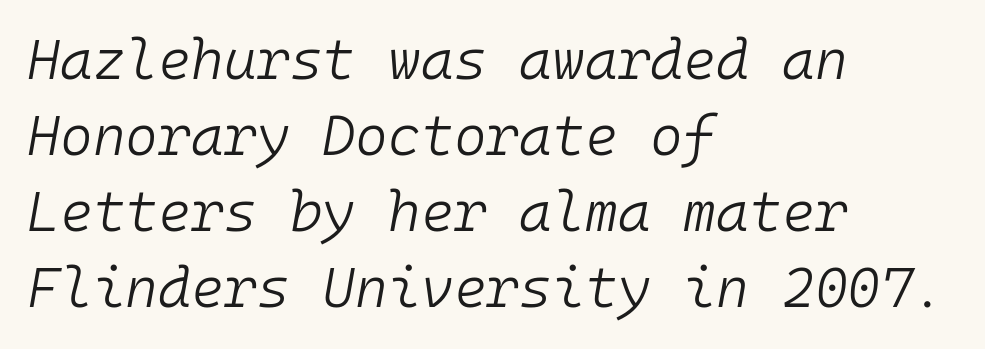
{"italic": "yes", "lean": "right", "slant_degrees": 10, "bold": "no", "weight": "light", "width": "normal", "stroke_contrast": "low", "x_height": "medium", "monospaced": "yes", "underline": "no", "align": "left", "line_spacing": "normal", "line_spacing_ratio": 1.36, "letter_spacing": "normal", "letter_spacing_em": 0.0, "glyph_px": 56}
